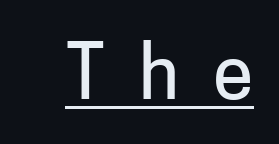
{"serif": "no", "italic": "no", "width": "normal", "stroke_contrast": "low", "x_height": "medium", "monospaced": "no", "underline": "yes", "letter_spacing": "wide", "letter_spacing_em": 0.47, "glyph_px": 73}
